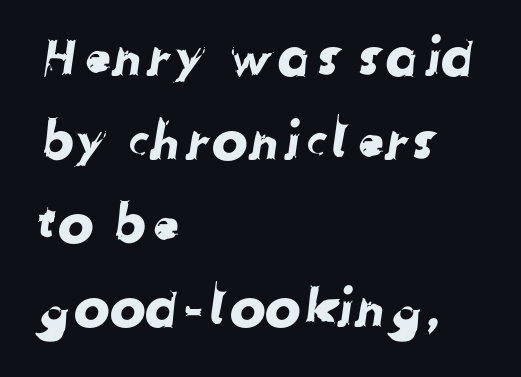
The image shows 54 px sans-serif type; set left-aligned, normal line spacing (1.55x), normal letter spacing, not underlined; low stroke contrast and a medium x-height.
